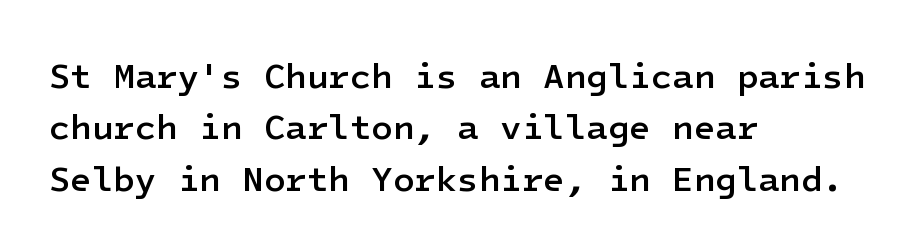
Q: Is the text bold? A: Semi-bold.
Q: Is the text italic (slanted)? A: No, it is upright.
Q: Is the typeface a serif or a sans-serif typeface? A: Sans-serif.
Q: Is the text underlined? A: No.
Q: How is the paragraph aligned? A: Left-aligned.
Q: Is the spacing between letters normal or unusually wide? A: Normal.
Q: Is the spacing between lines tight, normal or loose? A: Normal.
Q: Width (condensed, normal, or wide)? A: Normal.
Q: Stroke contrast? A: Low.
Q: x-height? A: Medium.
